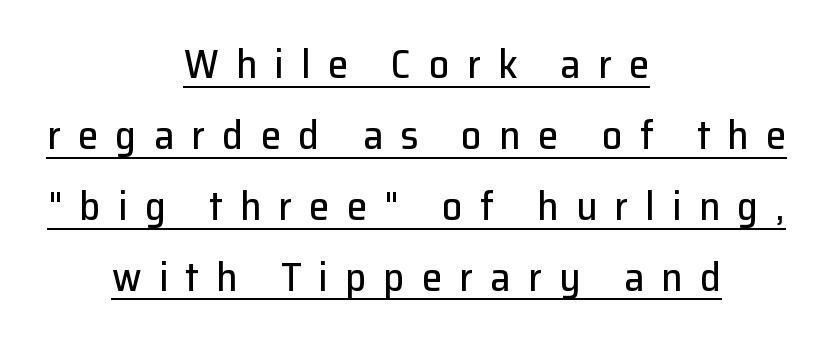
{"serif": "no", "italic": "no", "width": "normal", "stroke_contrast": "low", "x_height": "medium", "monospaced": "no", "underline": "yes", "align": "center", "line_spacing_ratio": 1.73, "letter_spacing": "wide", "letter_spacing_em": 0.42, "glyph_px": 41}
